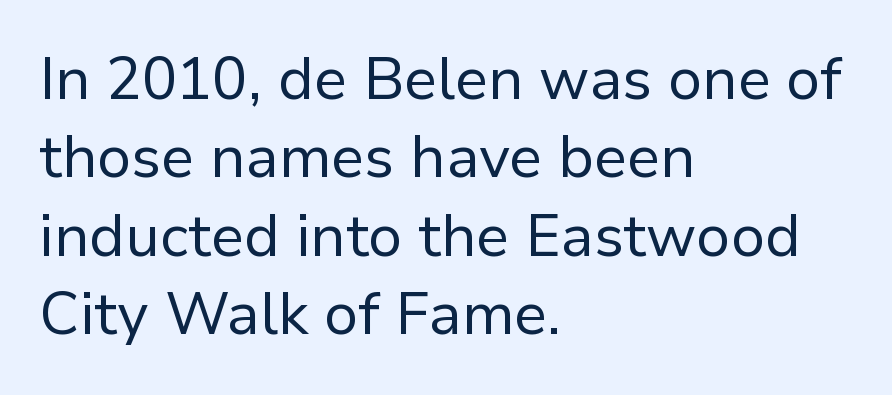
The image shows 59 px regular-weight sans-serif type, upright; set left-aligned, normal line spacing (1.33x), normal letter spacing, not underlined; low stroke contrast and a medium x-height.
